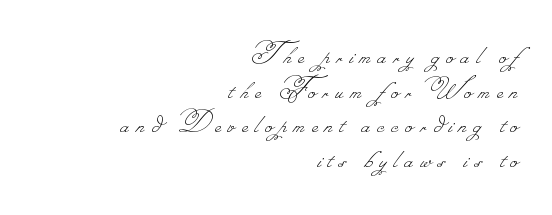
The image shows 32 px thin type; set right-aligned, tight line spacing (1.08x), unusually wide letter spacing (+0.23 em), not underlined; low stroke contrast.
